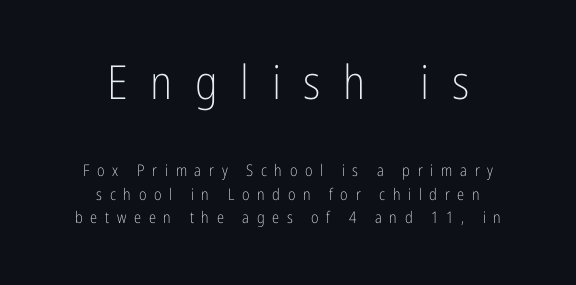
Q: Is the text bold? A: No.
Q: Is the text italic (slanted)? A: No, it is upright.
Q: Is the typeface a serif or a sans-serif typeface? A: Sans-serif.
Q: Is the text underlined? A: No.
Q: How is the paragraph aligned? A: Centered.
Q: Is the spacing between letters normal or unusually wide? A: Unusually wide.
Q: Is the spacing between lines tight, normal or loose? A: Normal.
Q: Which block of text is set in a larger size, the first (top) or the second (bottom)? A: The first (top) one.
Q: Width (condensed, normal, or wide)? A: Condensed.
Q: Stroke contrast? A: Low.
Q: x-height? A: Medium.
Q: Monospaced? A: No.
